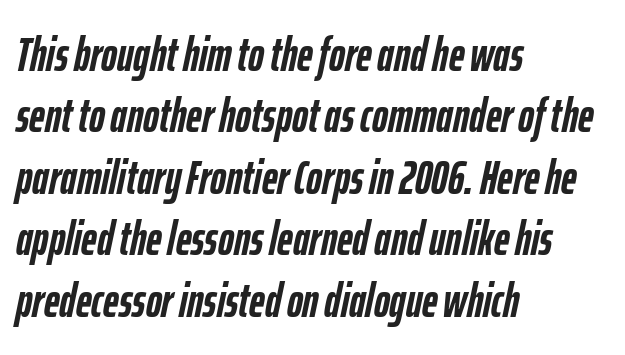
Notice how the passage keeps a crisp vertical edge on the left only. It's the slanting kind of type. The passage shown is typed in a proportional face where columns would drift. Quick note: underline off. This block has exactly the height ordinary leading produces.
